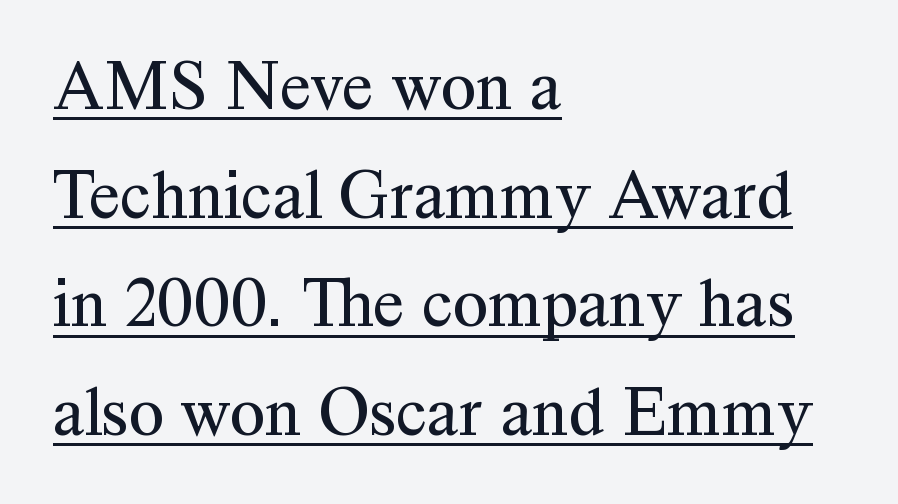
{"serif": "yes", "italic": "no", "bold": "no", "weight": "regular", "width": "normal", "stroke_contrast": "medium", "x_height": "medium", "monospaced": "no", "underline": "yes", "align": "left", "line_spacing": "normal", "line_spacing_ratio": 1.53, "letter_spacing": "normal", "letter_spacing_em": 0.0, "glyph_px": 71}
